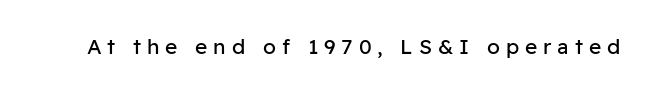
{"italic": "no", "bold": "no", "underline": "no", "letter_spacing": "wide", "letter_spacing_em": 0.28, "glyph_px": 21}
